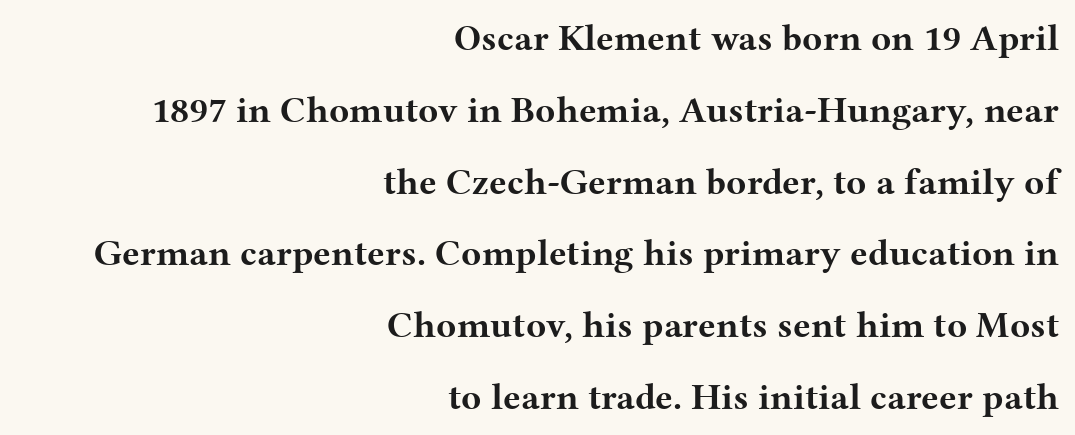
The image shows 37 px bold, wide serif type, upright; set right-aligned, loose line spacing (1.94x), normal letter spacing, not underlined; medium stroke contrast and a medium x-height.
